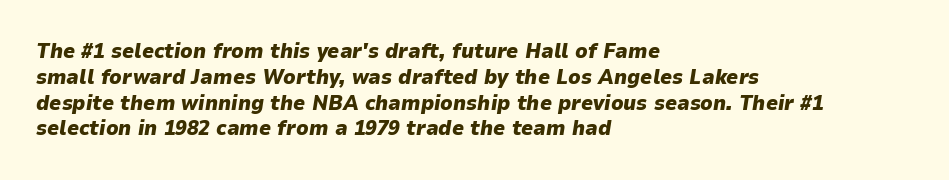
The image shows 21 px bold type, italic (leaning right); set left-aligned, line spacing 1.23x, normal letter spacing, not underlined.
